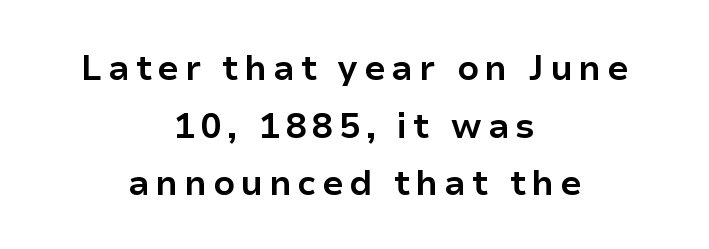
The image shows 35 px bold sans-serif type, upright; set centered, normal line spacing (1.65x), not underlined; low stroke contrast and a medium x-height.
